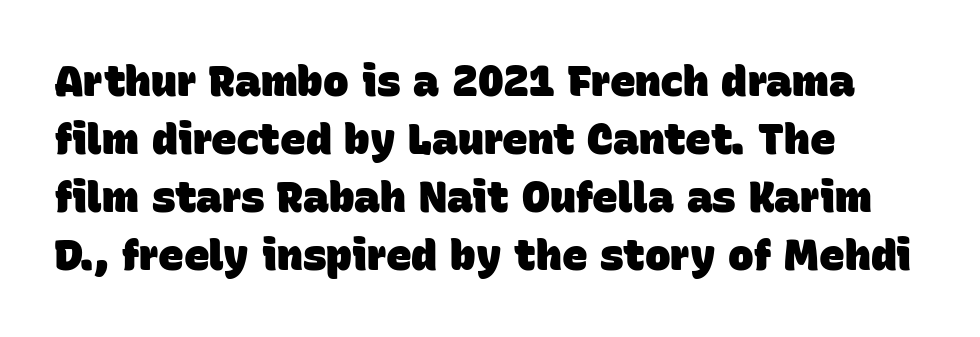
{"serif": "no", "bold": "yes", "weight": "heavy", "width": "normal", "stroke_contrast": "low", "x_height": "large", "monospaced": "no", "underline": "no", "align": "left", "line_spacing": "normal", "line_spacing_ratio": 1.35, "letter_spacing": "normal", "letter_spacing_em": 0.0, "glyph_px": 43}
